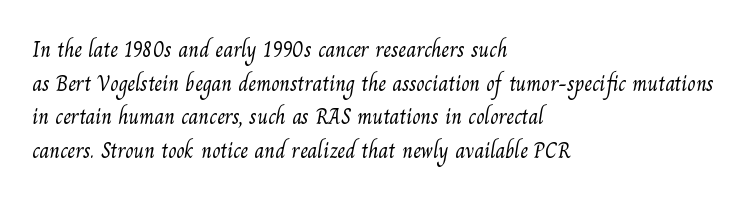
{"bold": "no", "underline": "no", "align": "left", "line_spacing": "normal", "line_spacing_ratio": 1.53, "letter_spacing": "normal", "letter_spacing_em": 0.0, "glyph_px": 22}
